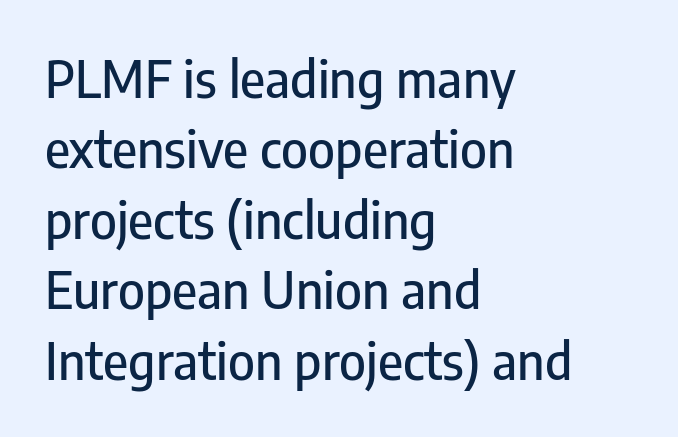
{"serif": "no", "italic": "no", "width": "condensed", "stroke_contrast": "low", "x_height": "medium", "monospaced": "no", "underline": "no", "align": "left", "line_spacing": "normal", "line_spacing_ratio": 1.38, "letter_spacing": "normal", "letter_spacing_em": 0.0, "glyph_px": 51}
